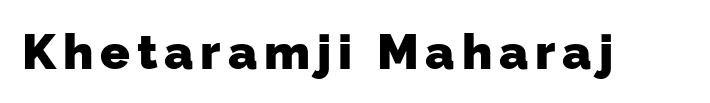
The image shows 49 px heavy sans-serif type; set not underlined; low stroke contrast and a medium x-height.
